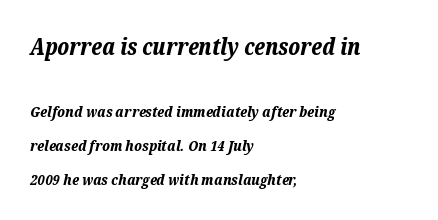
Typographic density is high because the face is bold. Each row of text sits above clean, open space. Horizontally, the lines are justified to the leading edge only. A great deal of white space separates one row of letters from the next.
